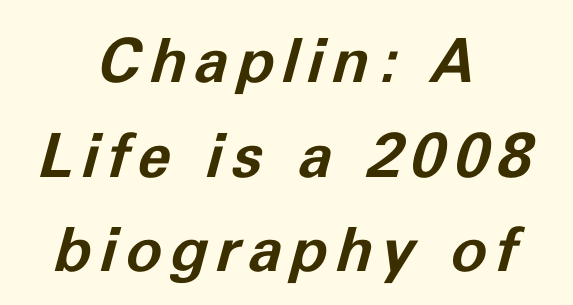
Q: Is the text bold? A: Yes.
Q: Is the text italic (slanted)? A: Yes, it leans right by about 11 degrees.
Q: Is the text underlined? A: No.
Q: How is the paragraph aligned? A: Centered.
Q: Is the spacing between lines tight, normal or loose? A: Normal.
Q: Width (condensed, normal, or wide)? A: Normal.
Q: Stroke contrast? A: Low.
Q: x-height? A: Medium.
Q: Monospaced? A: No.
